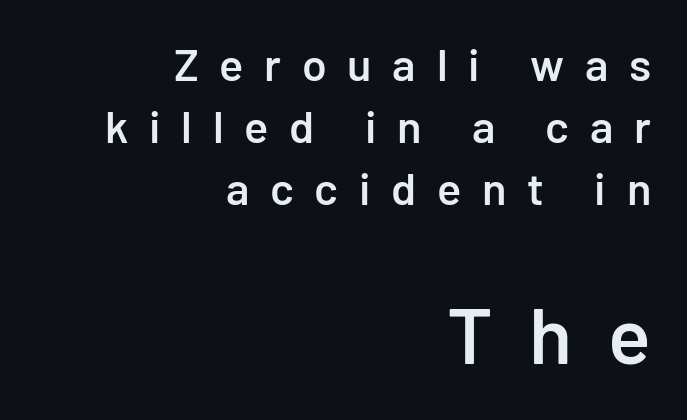
This block has exactly the height ordinary leading produces. The zone under the glyphs is completely vacant. Larger block? The one below; the one above is distinctly smaller. Varying glyph widths throughout — classic text-font behaviour. Bold? Not quite — semibold, heavier than regular but stopping short.
